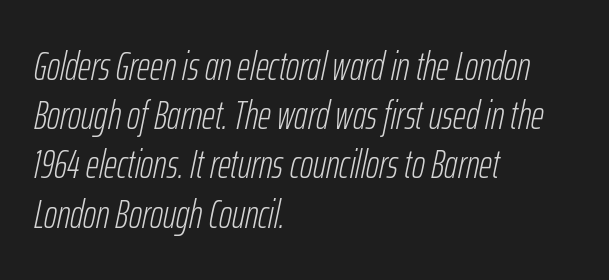
The image shows 40 px light, condensed type, italic (leaning right); set left-aligned, line spacing 1.23x, normal letter spacing, not underlined; low stroke contrast and a medium x-height.
